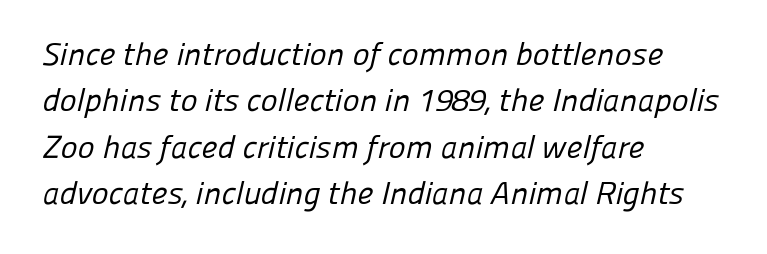
A typesetter would call this leading conventional body-copy spacing. Think of a printed novel: that variable character pitch is what you see here. If you drew a ruler down the left edge, every line would touch it. Nothing unusual about the tracking: characters are spaced as the font intends. Stroke mass is kept to a normal reading level or below. Plain, unruled lines of type.
